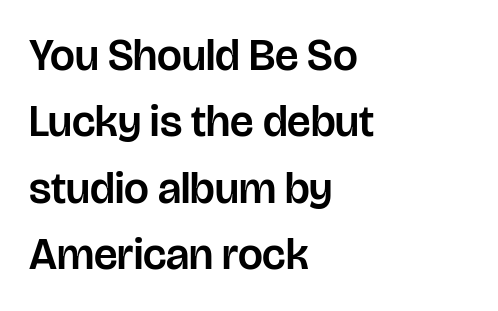
Q: Is the text italic (slanted)? A: No, it is upright.
Q: Is the typeface a serif or a sans-serif typeface? A: Sans-serif.
Q: Is the text underlined? A: No.
Q: How is the paragraph aligned? A: Left-aligned.
Q: Is the spacing between letters normal or unusually wide? A: Normal.
Q: Is the spacing between lines tight, normal or loose? A: Normal.
Q: Width (condensed, normal, or wide)? A: Normal.
Q: Stroke contrast? A: Low.
Q: x-height? A: Large.
Q: Monospaced? A: No.
